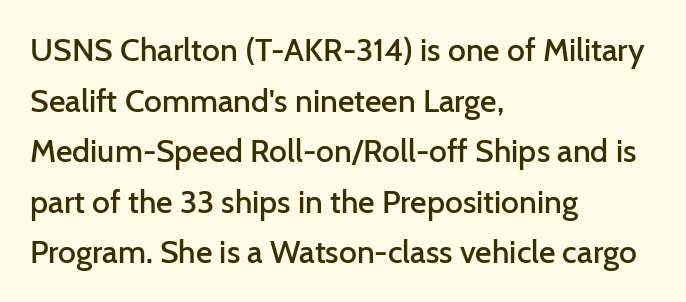
Q: Is the text bold? A: Semi-bold.
Q: Is the text italic (slanted)? A: No, it is upright.
Q: Is the typeface a serif or a sans-serif typeface? A: Sans-serif.
Q: Is the text underlined? A: No.
Q: How is the paragraph aligned? A: Left-aligned.
Q: Is the spacing between letters normal or unusually wide? A: Normal.
Q: Is the spacing between lines tight, normal or loose? A: Normal.
Q: Width (condensed, normal, or wide)? A: Normal.
Q: Stroke contrast? A: Low.
Q: x-height? A: Medium.
Q: Monospaced? A: No.
